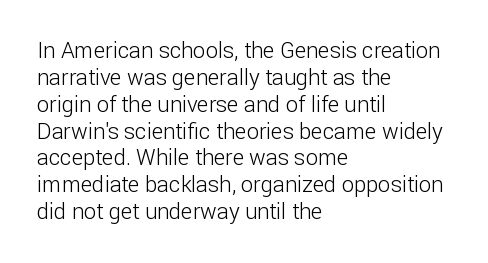
Honestly, the letter spacing is just normal — you wouldn't notice it. A student would call this left alignment; a typographer would say flush left, rag right. The font sits on the lighter half of the weight spectrum, regular included. Just letters on the line, the space beneath them empty.
